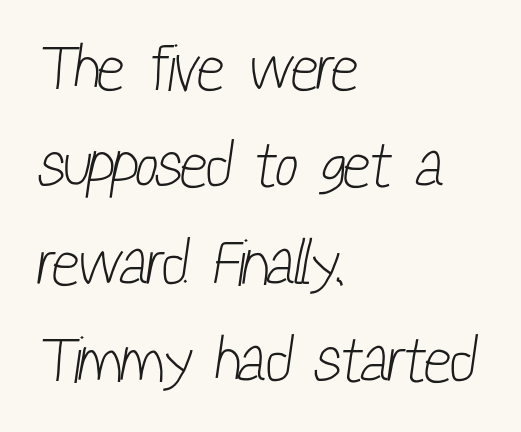
{"serif": "no", "bold": "no", "weight": "light", "width": "condensed", "stroke_contrast": "low", "x_height": "medium", "monospaced": "no", "underline": "no", "align": "left", "line_spacing": "normal", "line_spacing_ratio": 1.5, "letter_spacing": "normal", "letter_spacing_em": 0.0, "glyph_px": 65}
